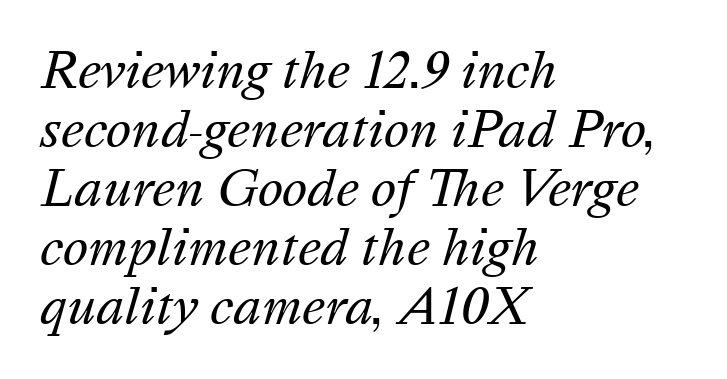
The image shows 48 px regular-weight type, italic (leaning right); set left-aligned, line spacing 1.23x, normal letter spacing, not underlined; medium stroke contrast and a medium x-height.
